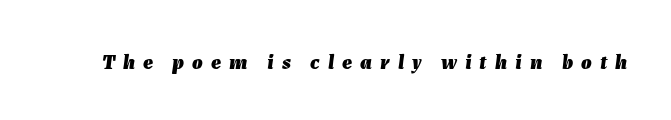
{"italic": "yes", "lean": "right", "slant_degrees": 7, "bold": "yes", "underline": "no", "letter_spacing": "wide", "letter_spacing_em": 0.38, "glyph_px": 21}
